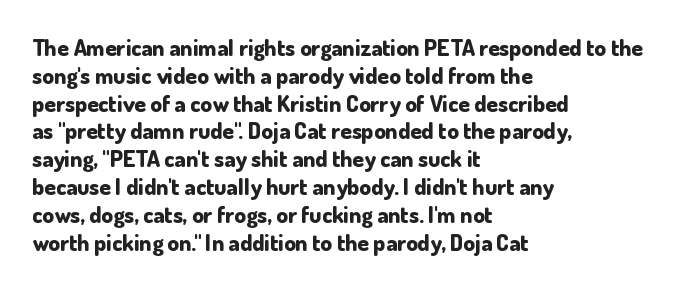
Short and long lines alike share a common starting point at left. Unlike italic type, these characters show no tilt at all. The passage shown is emphatically bold. The face used here is rendered with its standard letterfit. The space beneath each line is pristine and unruled.
